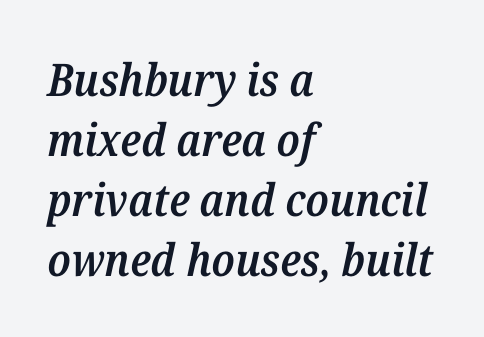
Q: Is the text bold? A: Semi-bold.
Q: Is the text italic (slanted)? A: Yes, it leans right by about 12 degrees.
Q: Is the typeface a serif or a sans-serif typeface? A: Serif.
Q: Is the text underlined? A: No.
Q: How is the paragraph aligned? A: Left-aligned.
Q: Is the spacing between letters normal or unusually wide? A: Normal.
Q: Is the spacing between lines tight, normal or loose? A: Normal.
Q: Width (condensed, normal, or wide)? A: Normal.
Q: Stroke contrast? A: Medium.
Q: x-height? A: Medium.
Q: Monospaced? A: No.
